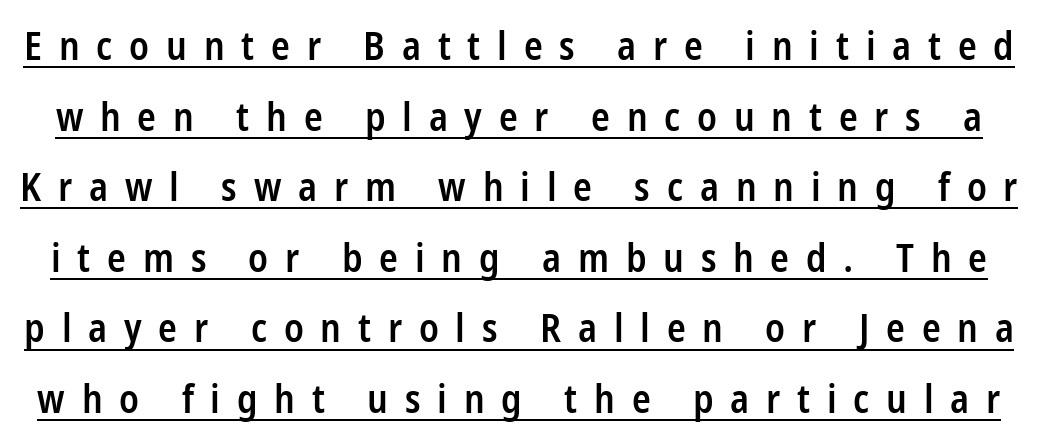
The axis of the letterforms is exactly vertical. A somewhat darkened texture: the type is semibold rather than bold. Stroke terminals: plain, sans-serif. Spacing verdict: proportional, widths tailored to each character. You could only call the tracking loose — the letters float apart. Has an underline been added? It has.
